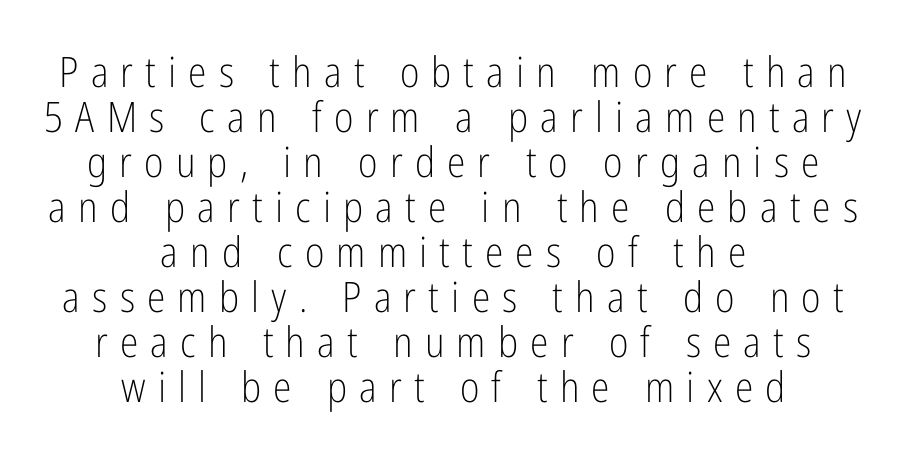
Weight: in the light-to-regular range. Tall strokes in this sample are plumb rather than angled. A typesetter would call this proportional, since set widths differ per character. The string is rendered with underlining switched off. Typeset on center — no edge is straight. Look at the bottom of the vertical strokes: they stop flat, with no serifs.
